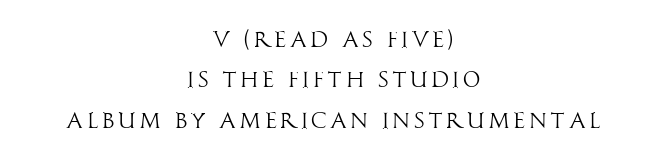
Q: Is the text bold? A: No.
Q: Is the text italic (slanted)? A: No, it is upright.
Q: Is the text underlined? A: No.
Q: How is the paragraph aligned? A: Centered.
